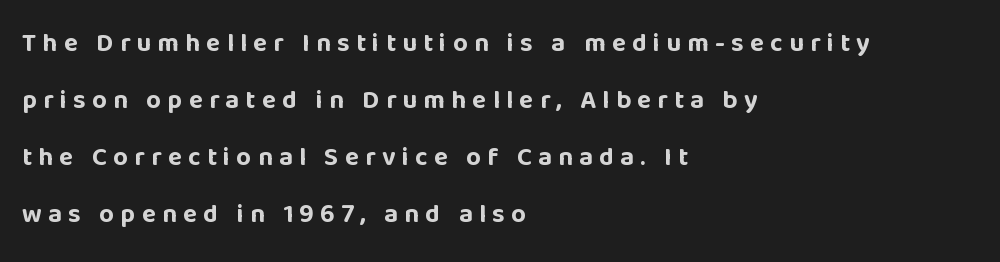
{"italic": "no", "bold": "yes", "underline": "no", "align": "left", "line_spacing": "loose", "line_spacing_ratio": 2.19, "letter_spacing": "wide", "letter_spacing_em": 0.24, "glyph_px": 26}
